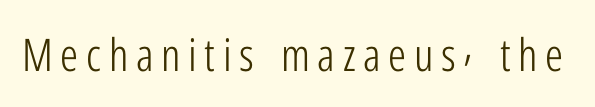
Q: Is the text bold? A: No.
Q: Is the text italic (slanted)? A: No, it is upright.
Q: Is the typeface a serif or a sans-serif typeface? A: Sans-serif.
Q: Is the text underlined? A: No.
Q: Width (condensed, normal, or wide)? A: Condensed.
Q: Stroke contrast? A: Low.
Q: x-height? A: Medium.
Q: Monospaced? A: No.
